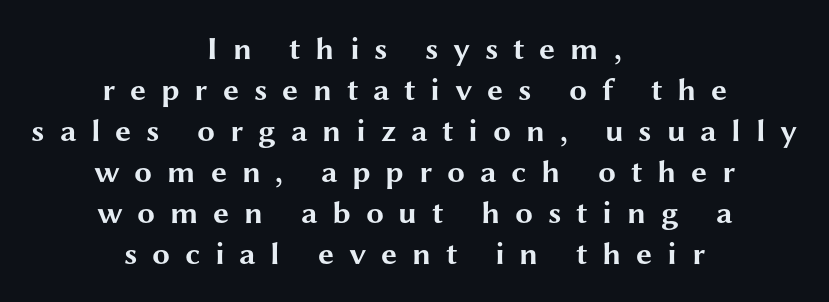
The image shows 32 px bold, wide sans-serif type, upright; set centered, normal line spacing (1.28x), unusually wide letter spacing (+0.46 em), not underlined; medium stroke contrast and a medium x-height.
